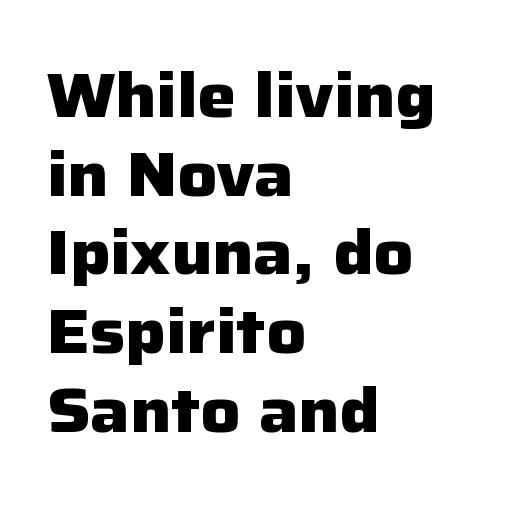
Tall strokes in this sample are plumb rather than angled. Is this a fixed-width face? No — the glyphs have proportional, varying widths. Descenders are the only things crossing below the line. Compared with typical paragraphs, the rows here are spaced about the same.
